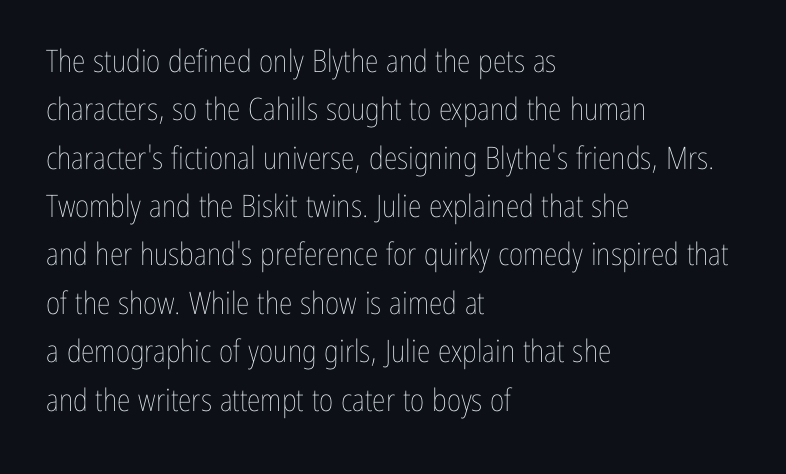
Quick note: interline space is typical. Does the lettering tilt? It doesn't — this is upright. Think of a printed novel: that variable character pitch is what you see here. These lines keep a tight, regular rhythm from letter to letter.
